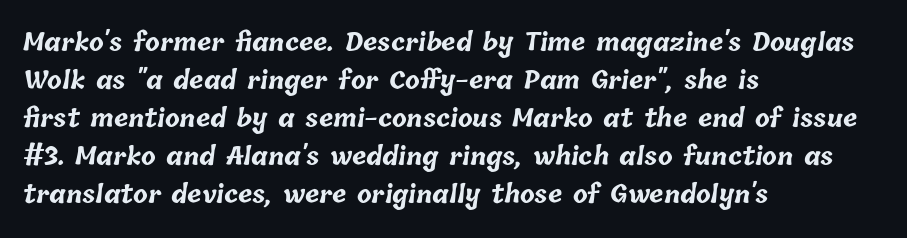
{"bold": "yes", "underline": "no", "align": "left", "line_spacing": "normal", "line_spacing_ratio": 1.58, "letter_spacing": "normal", "letter_spacing_em": 0.0, "glyph_px": 24}
